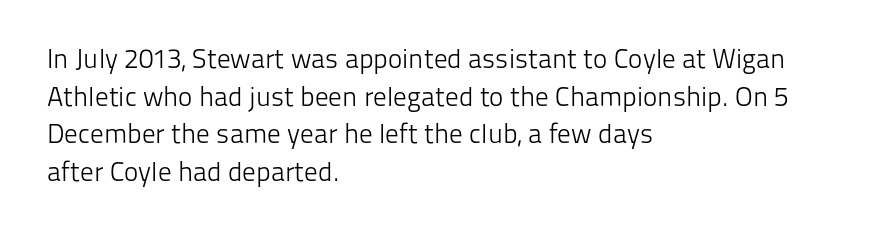
Notice how the stems are strictly vertical — no italics here. A bare baseline throughout the passage. Inter-character spacing is left at the font's built-in metrics. Vertical spacing — default. The ragged edge is on the right, which tells us the setting is flush left. The font sits on the lighter half of the weight spectrum, regular included.
